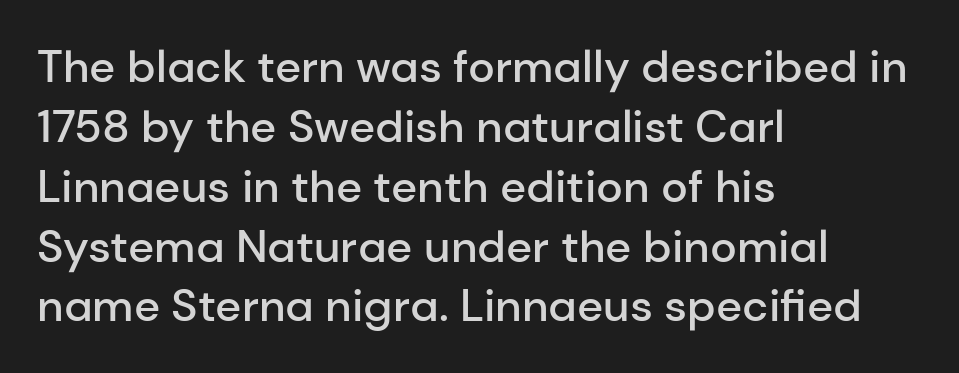
{"serif": "no", "italic": "no", "bold": "semi", "weight": "semibold", "width": "normal", "stroke_contrast": "low", "x_height": "medium", "monospaced": "no", "underline": "no", "align": "left", "line_spacing": "normal", "line_spacing_ratio": 1.33, "letter_spacing": "normal", "letter_spacing_em": 0.0, "glyph_px": 45}
